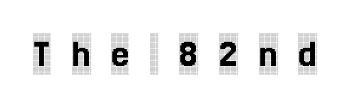
The image shows 41 px condensed serif type, upright; set unusually wide letter spacing (+0.5 em), not underlined; a large x-height.
